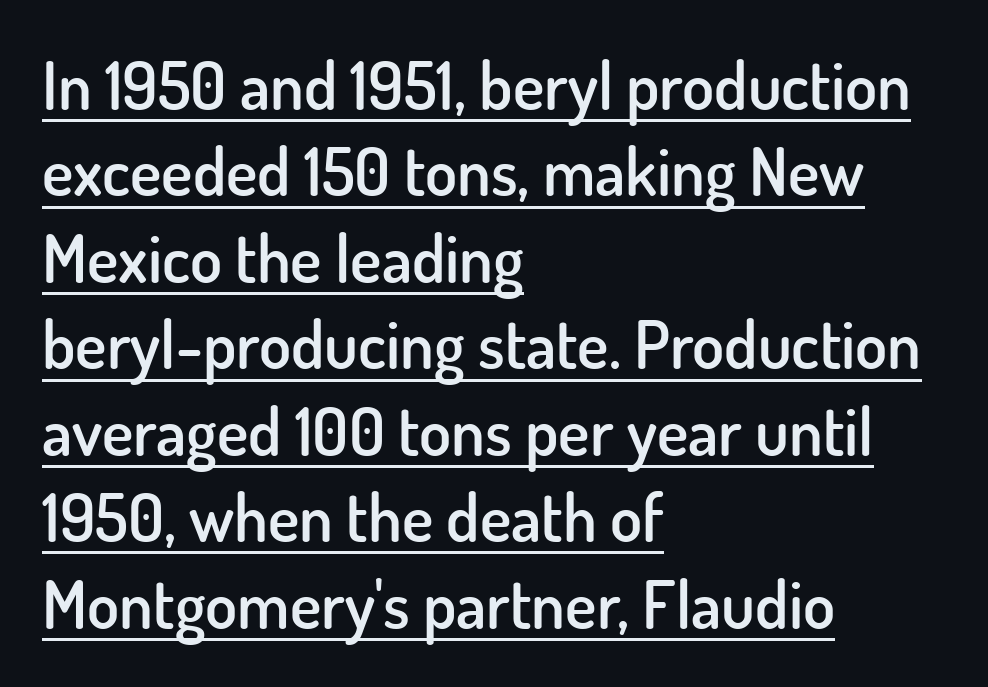
Q: Is the text bold? A: Semi-bold.
Q: Is the text italic (slanted)? A: No, it is upright.
Q: Is the typeface a serif or a sans-serif typeface? A: Sans-serif.
Q: Is the text underlined? A: Yes.
Q: How is the paragraph aligned? A: Left-aligned.
Q: Is the spacing between letters normal or unusually wide? A: Normal.
Q: Is the spacing between lines tight, normal or loose? A: Normal.
Q: Width (condensed, normal, or wide)? A: Normal.
Q: Stroke contrast? A: Low.
Q: x-height? A: Small.
Q: Monospaced? A: No.
